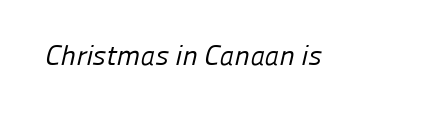
Q: Is the text bold? A: No.
Q: Is the typeface a serif or a sans-serif typeface? A: Sans-serif.
Q: Is the text underlined? A: No.
Q: Is the spacing between letters normal or unusually wide? A: Normal.
Q: Width (condensed, normal, or wide)? A: Normal.
Q: Stroke contrast? A: Low.
Q: x-height? A: Medium.
Q: Monospaced? A: No.
